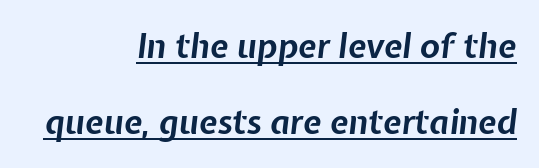
Caption: multi-line text, flush right, ragged left. Is this a fixed-width face? No — the glyphs have proportional, varying widths. Glyph-to-glyph distance matches everyday printed text. Compared with an ordinary text face, these strokes are far heavier — a full bold. Yep, that's italic — everything's leaning. The vertical gap from one line to the next is large.
